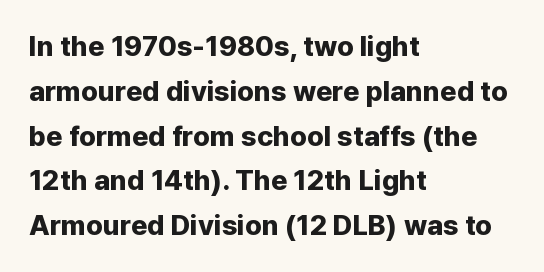
Q: Is the text bold? A: Yes.
Q: Is the text italic (slanted)? A: No, it is upright.
Q: Is the typeface a serif or a sans-serif typeface? A: Sans-serif.
Q: Is the text underlined? A: No.
Q: How is the paragraph aligned? A: Left-aligned.
Q: Is the spacing between letters normal or unusually wide? A: Normal.
Q: Is the spacing between lines tight, normal or loose? A: Normal.
Q: Width (condensed, normal, or wide)? A: Normal.
Q: Stroke contrast? A: Low.
Q: x-height? A: Medium.
Q: Monospaced? A: No.
